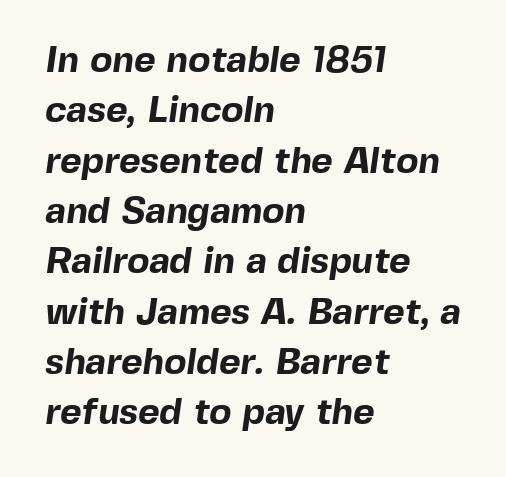
Q: Is the text bold? A: Yes.
Q: Is the typeface a serif or a sans-serif typeface? A: Sans-serif.
Q: Is the text underlined? A: No.
Q: How is the paragraph aligned? A: Left-aligned.
Q: Is the spacing between letters normal or unusually wide? A: Normal.
Q: Is the spacing between lines tight, normal or loose? A: Normal.
Q: Width (condensed, normal, or wide)? A: Normal.
Q: x-height? A: Medium.
Q: Monospaced? A: No.
